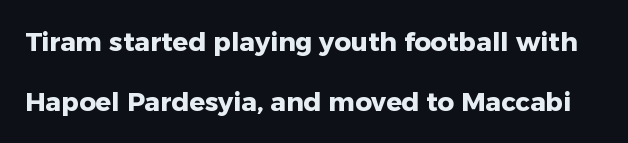
{"italic": "no", "bold": "yes", "underline": "no", "line_spacing": "loose", "line_spacing_ratio": 2.3, "letter_spacing": "normal", "letter_spacing_em": 0.0, "glyph_px": 26}
